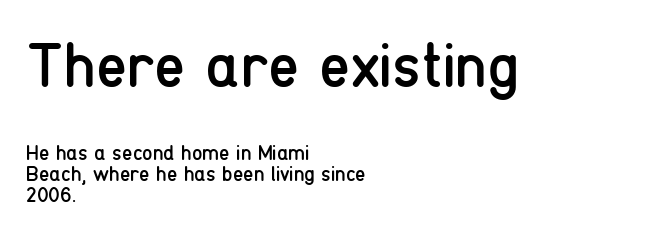
The image shows 63 px regular-weight, condensed sans-serif type, upright; set left-aligned, tight line spacing (1.0x), normal letter spacing, not underlined; the first (top) block is 3.0x larger; low stroke contrast and a medium x-height.
